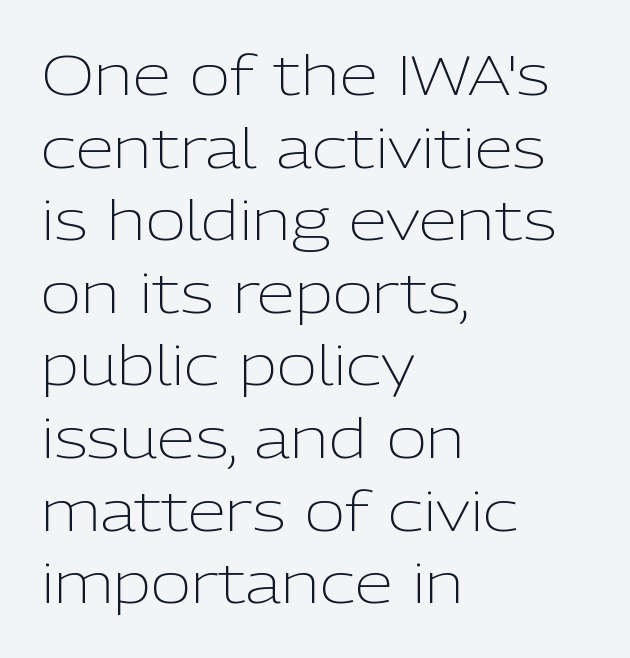
Q: Is the text bold? A: No.
Q: Is the text italic (slanted)? A: No, it is upright.
Q: Is the typeface a serif or a sans-serif typeface? A: Sans-serif.
Q: Is the text underlined? A: No.
Q: How is the paragraph aligned? A: Left-aligned.
Q: Is the spacing between letters normal or unusually wide? A: Normal.
Q: Is the spacing between lines tight, normal or loose? A: Normal.
Q: Width (condensed, normal, or wide)? A: Normal.
Q: Stroke contrast? A: Low.
Q: x-height? A: Medium.
Q: Monospaced? A: No.
